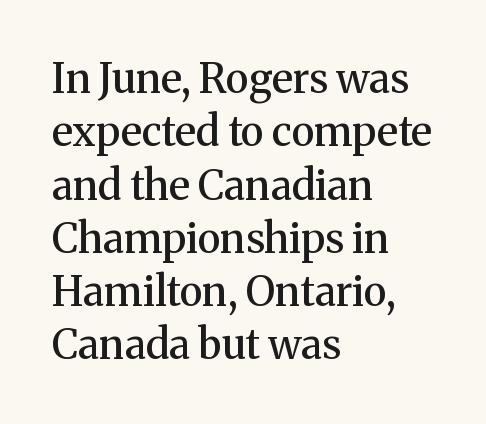
{"serif": "yes", "italic": "no", "bold": "semi", "weight": "semibold", "width": "normal", "stroke_contrast": "medium", "x_height": "medium", "monospaced": "no", "underline": "no", "align": "left", "line_spacing": "normal", "line_spacing_ratio": 1.3, "letter_spacing": "normal", "letter_spacing_em": 0.0, "glyph_px": 41}
